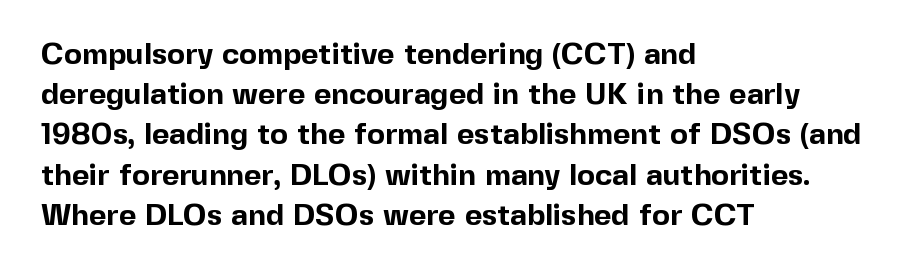
Is this a fixed-width face? No — the glyphs have proportional, varying widths. Unmarked baselines from the first word to the last. The rows are spaced the way most documents space them. The face used here is rendered with its standard letterfit. In CSS terms this would be text-align: left. Designer's note — italics off, roman on.
